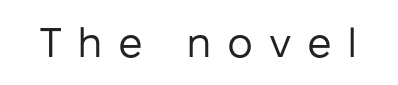
Q: Is the text bold? A: No.
Q: Is the text italic (slanted)? A: No, it is upright.
Q: Is the typeface a serif or a sans-serif typeface? A: Sans-serif.
Q: Is the text underlined? A: No.
Q: Is the spacing between letters normal or unusually wide? A: Unusually wide.
Q: Width (condensed, normal, or wide)? A: Normal.
Q: Stroke contrast? A: Low.
Q: x-height? A: Medium.
Q: Monospaced? A: No.
